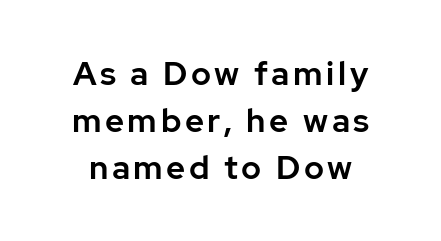
The image shows 33 px sans-serif type, upright; set normal line spacing (1.42x), not underlined; low stroke contrast and a medium x-height.
